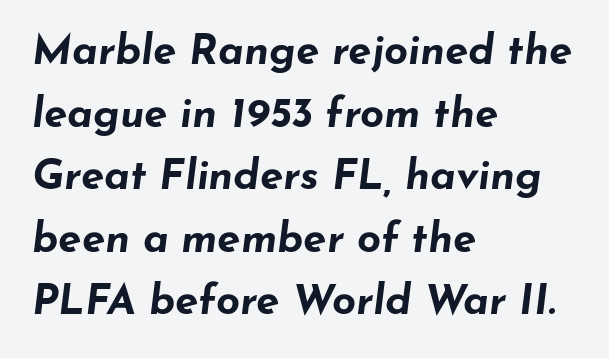
Q: Is the text bold? A: Yes.
Q: Is the text italic (slanted)? A: Yes, it leans right by about 7 degrees.
Q: Is the text underlined? A: No.
Q: How is the paragraph aligned? A: Left-aligned.
Q: Is the spacing between letters normal or unusually wide? A: Normal.
Q: Is the spacing between lines tight, normal or loose? A: Normal.
Q: Width (condensed, normal, or wide)? A: Wide.
Q: Stroke contrast? A: Low.
Q: x-height? A: Small.
Q: Monospaced? A: No.
